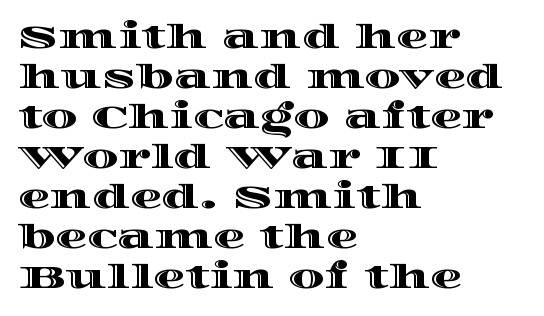
In CSS terms this would be text-align: left. These lines sit exactly where default settings would place them. A clean baseline with only descenders dipping below it. The passage shown is typed in a proportional face where columns would drift.
